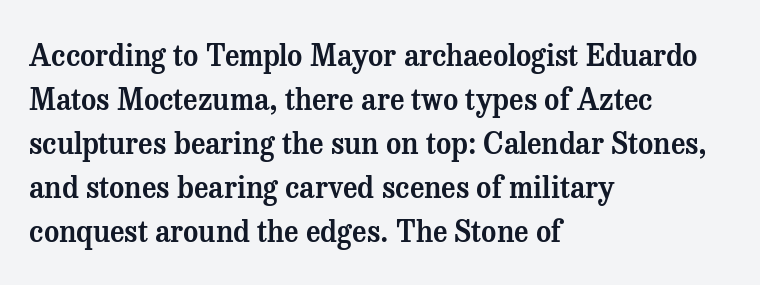
Stroke terminals: seriffed. You can tell it's not italic because the verticals are truly vertical. Short and long lines alike share a common starting point at left. Varying glyph widths throughout — classic text-font behaviour.
